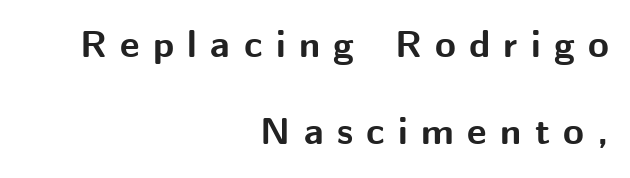
{"serif": "no", "italic": "no", "bold": "yes", "weight": "bold", "width": "normal", "stroke_contrast": "medium", "x_height": "medium", "monospaced": "no", "underline": "no", "align": "right", "line_spacing": "loose", "line_spacing_ratio": 2.28, "letter_spacing": "wide", "letter_spacing_em": 0.35, "glyph_px": 38}
